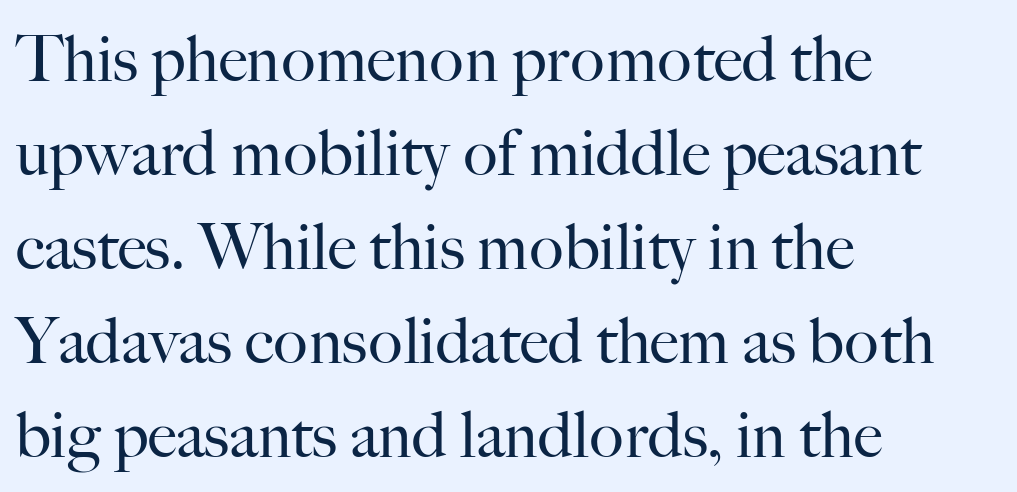
{"serif": "yes", "italic": "no", "bold": "no", "weight": "regular", "width": "normal", "stroke_contrast": "high", "x_height": "small", "monospaced": "no", "underline": "no", "align": "left", "line_spacing": "normal", "line_spacing_ratio": 1.47, "letter_spacing": "normal", "letter_spacing_em": 0.0, "glyph_px": 64}
